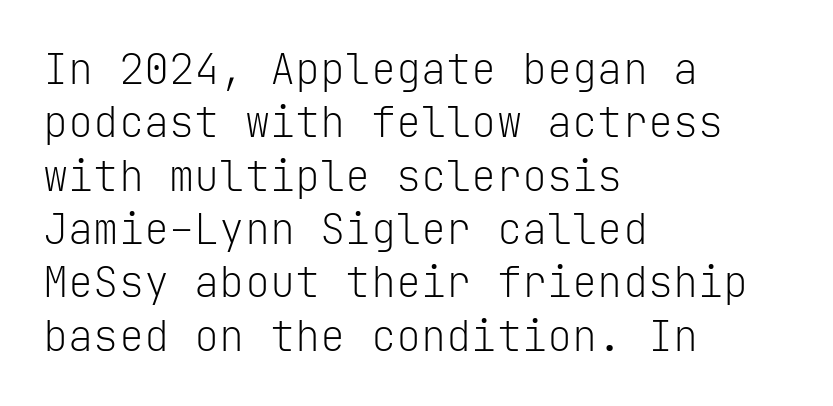
This is the regular roman posture of the typeface. Lines of text with bare space underneath. A light-to-regular cut is what we see here. Each letter, wide or thin by design, is forced into the same width here. If you measured baseline to baseline, you'd find a middling distance.
